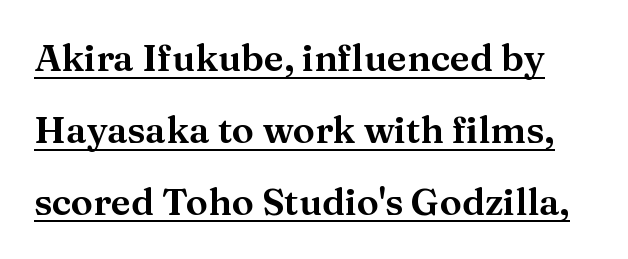
What stands out about the letter spacing? Nothing — it is the standard amount. Underlined type. Is there much room between lines? Yes — plenty of vertical air separates them. The font family rendered here belongs to the serif group. The letters advance in unequal steps, a hallmark of proportional type. Ordinary non-slanted type is in use.
